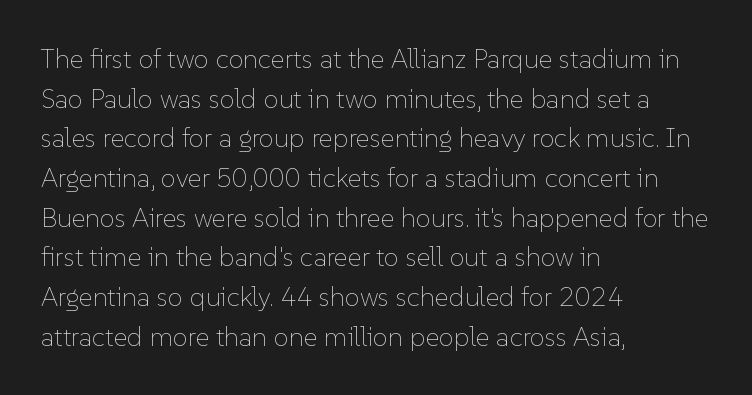
{"italic": "no", "bold": "no", "underline": "no", "align": "left", "line_spacing": "normal", "line_spacing_ratio": 1.47, "letter_spacing": "normal", "letter_spacing_em": 0.0, "glyph_px": 27}
